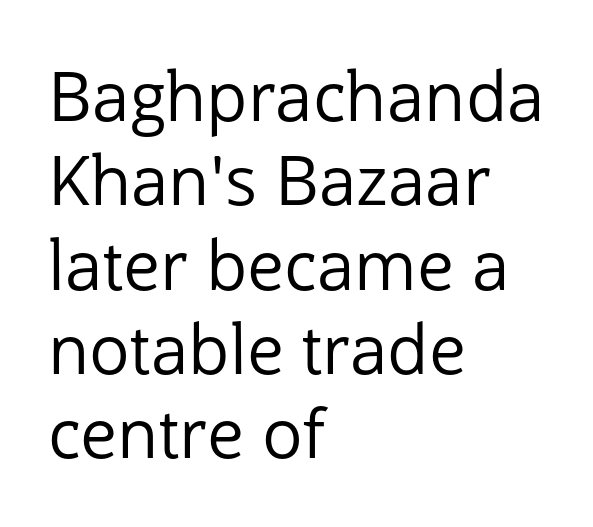
The image shows 68 px regular-weight sans-serif type, upright; set left-aligned, line spacing 1.24x, normal letter spacing, not underlined; low stroke contrast and a medium x-height.
